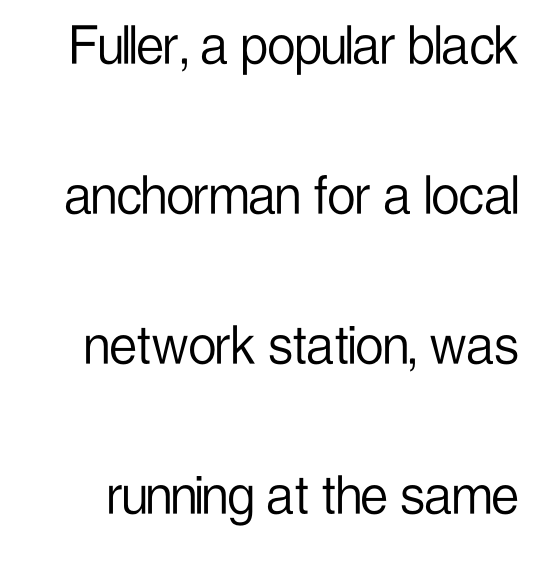
Q: Is the text bold? A: No.
Q: Is the text italic (slanted)? A: No, it is upright.
Q: Is the typeface a serif or a sans-serif typeface? A: Sans-serif.
Q: Is the text underlined? A: No.
Q: Is the spacing between letters normal or unusually wide? A: Normal.
Q: Is the spacing between lines tight, normal or loose? A: Loose.
Q: Width (condensed, normal, or wide)? A: Condensed.
Q: Stroke contrast? A: Low.
Q: x-height? A: Medium.
Q: Monospaced? A: No.
